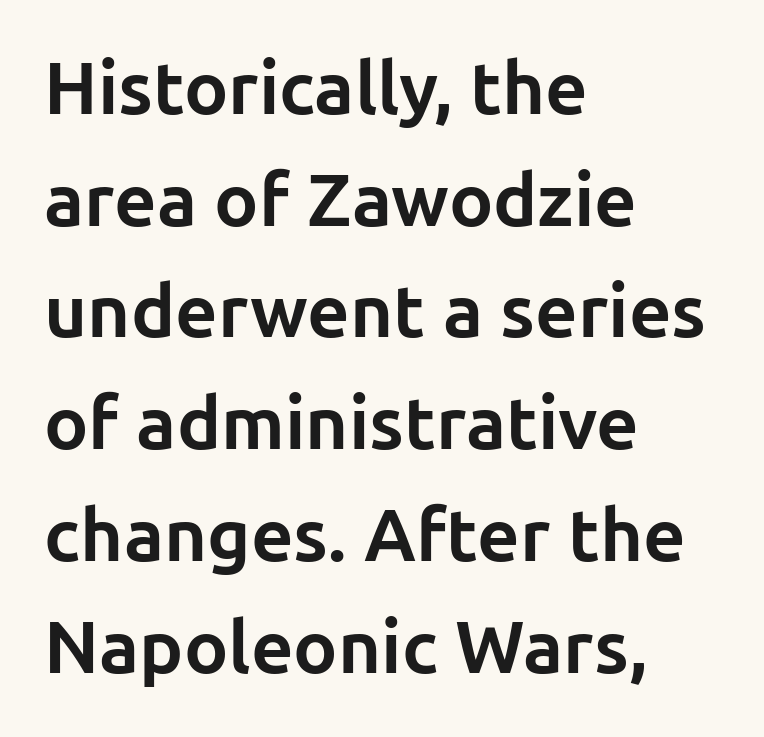
Q: Is the text bold? A: Yes.
Q: Is the text italic (slanted)? A: No, it is upright.
Q: Is the typeface a serif or a sans-serif typeface? A: Sans-serif.
Q: Is the text underlined? A: No.
Q: How is the paragraph aligned? A: Left-aligned.
Q: Is the spacing between letters normal or unusually wide? A: Normal.
Q: Is the spacing between lines tight, normal or loose? A: Normal.
Q: Width (condensed, normal, or wide)? A: Normal.
Q: Stroke contrast? A: Low.
Q: x-height? A: Medium.
Q: Monospaced? A: No.
